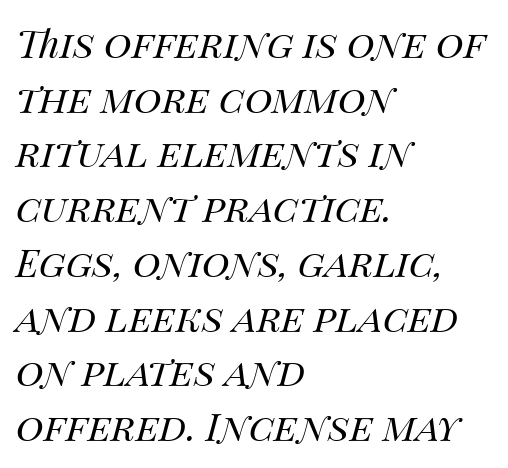
The image shows 38 px regular-weight type, italic (leaning right); set left-aligned, normal line spacing (1.44x), normal letter spacing, not underlined; medium stroke contrast and a large x-height.
